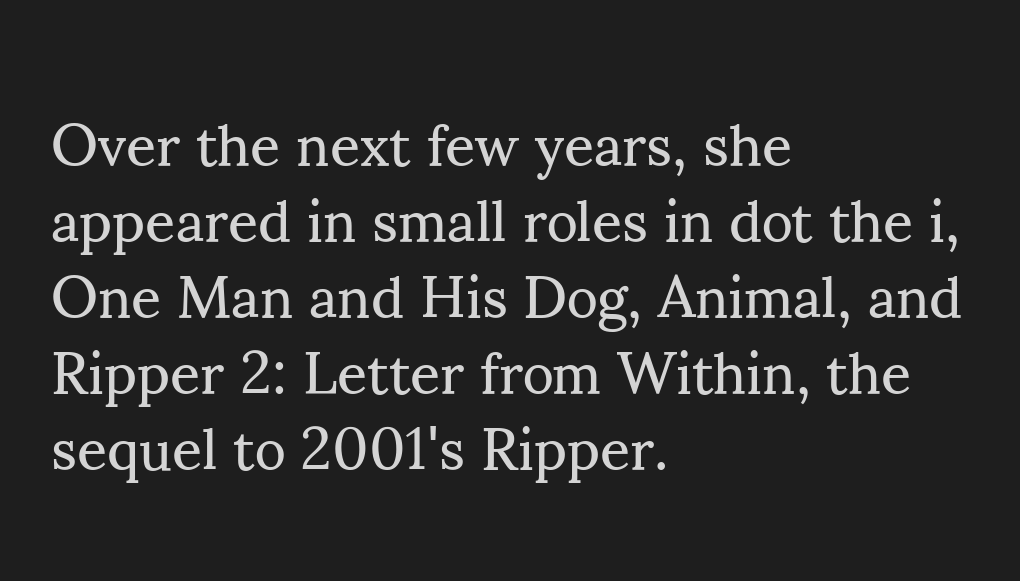
Q: Is the text bold? A: No.
Q: Is the text italic (slanted)? A: No, it is upright.
Q: Is the typeface a serif or a sans-serif typeface? A: Serif.
Q: Is the text underlined? A: No.
Q: How is the paragraph aligned? A: Left-aligned.
Q: Is the spacing between letters normal or unusually wide? A: Normal.
Q: Is the spacing between lines tight, normal or loose? A: Normal.
Q: Width (condensed, normal, or wide)? A: Normal.
Q: Stroke contrast? A: Medium.
Q: x-height? A: Small.
Q: Monospaced? A: No.
